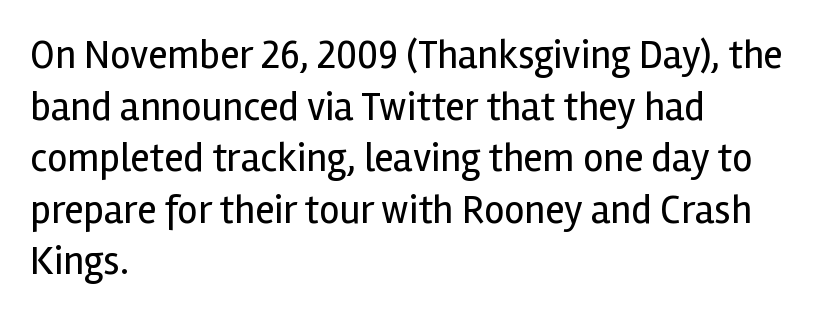
The image shows 40 px regular-weight sans-serif type, upright; set left-aligned, normal line spacing (1.29x), normal letter spacing, not underlined; a medium x-height.
